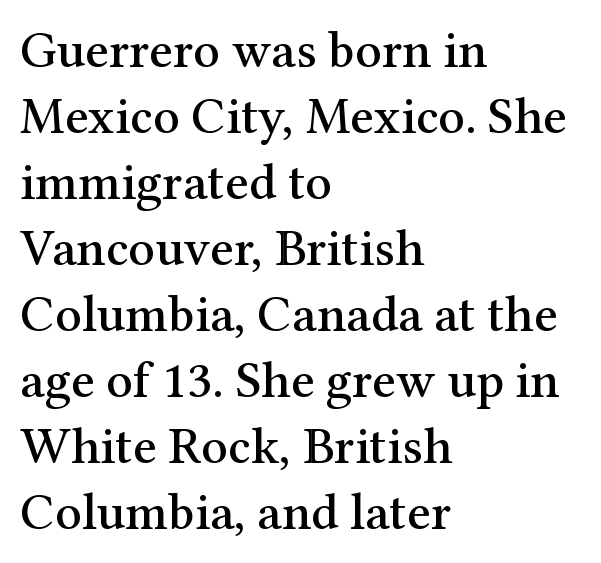
{"serif": "yes", "italic": "no", "width": "normal", "stroke_contrast": "medium", "x_height": "medium", "monospaced": "no", "underline": "no", "align": "left", "line_spacing": "normal", "line_spacing_ratio": 1.27, "letter_spacing": "normal", "letter_spacing_em": 0.0, "glyph_px": 52}
